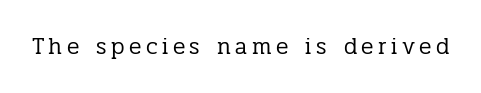
Q: Is the text bold? A: No.
Q: Is the text italic (slanted)? A: No, it is upright.
Q: Is the text underlined? A: No.
